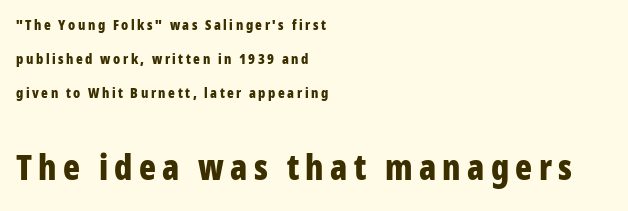
Visually, the bottom section dominates because its glyphs are scaled up. Alignment: flush left. Descenders hang freely into open space. Do the characters align in a grid? No, the font is proportional. Is this a sans? Yes — the strokes have no serifs. Does the weight exceed regular? Yes, all the way to bold.
